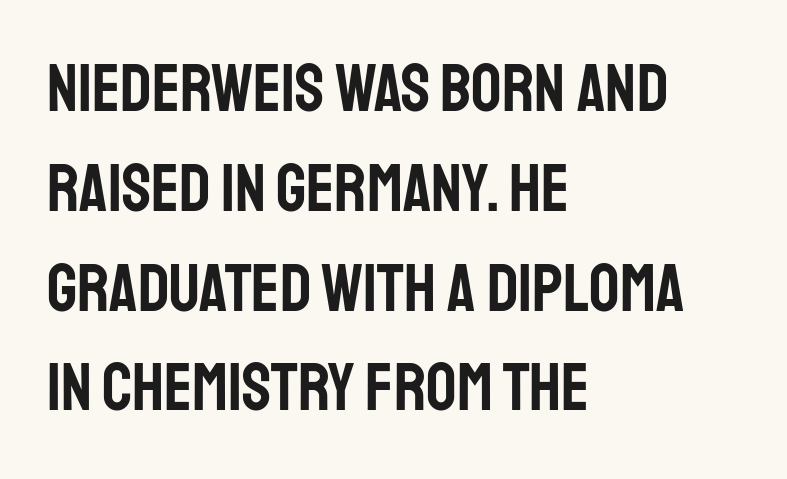
The image shows 67 px condensed sans-serif type, upright; set left-aligned, normal line spacing (1.49x), normal letter spacing, not underlined; low stroke contrast and a large x-height.
